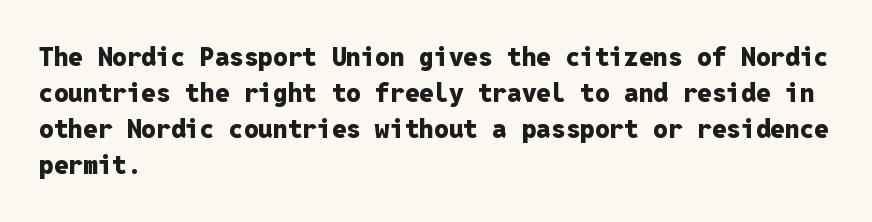
The image shows 26 px bold type, upright; set left-aligned, normal line spacing (1.39x), normal letter spacing, not underlined.
